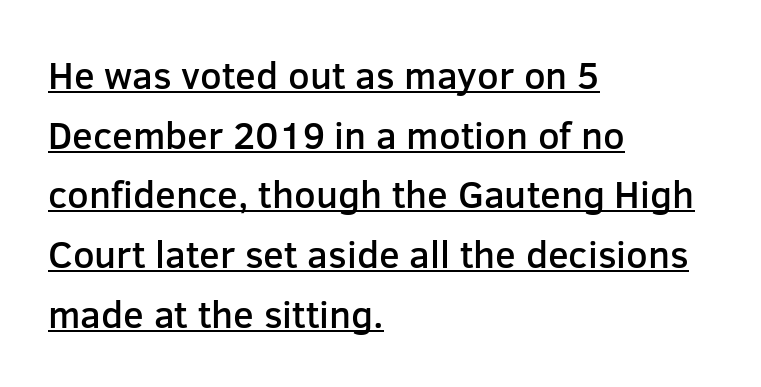
The image shows 38 px semibold sans-serif type, upright; set left-aligned, normal line spacing (1.57x), normal letter spacing, underlined; low stroke contrast and a medium x-height.
